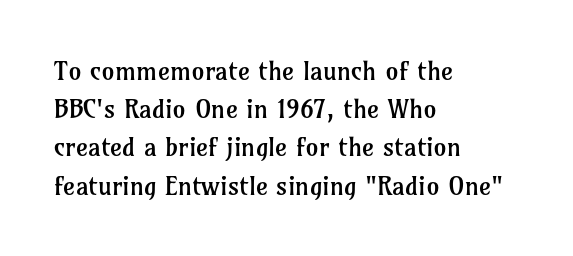
The image shows 26 px text type, upright; set left-aligned, normal line spacing (1.47x), normal letter spacing, not underlined.
